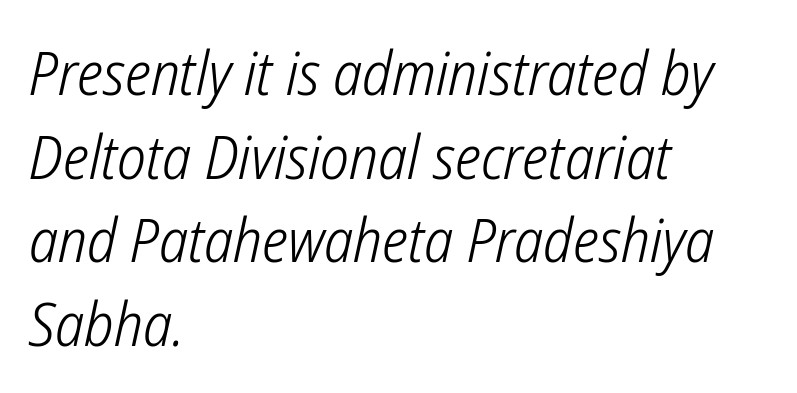
{"serif": "no", "bold": "no", "weight": "light", "width": "condensed", "stroke_contrast": "low", "x_height": "medium", "monospaced": "no", "underline": "no", "align": "left", "line_spacing": "normal", "line_spacing_ratio": 1.37, "letter_spacing": "normal", "letter_spacing_em": 0.0, "glyph_px": 61}
